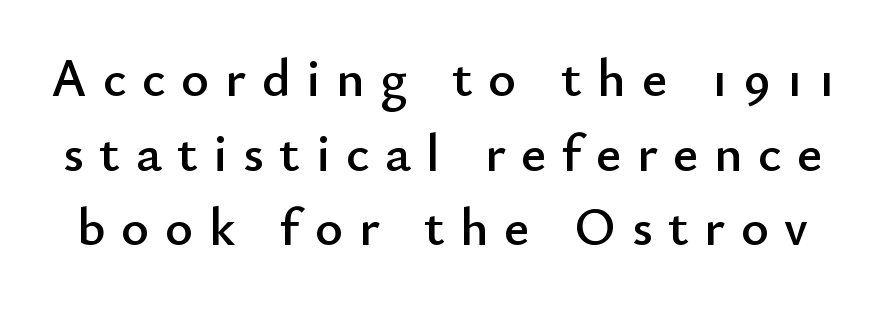
{"serif": "no", "italic": "no", "width": "normal", "stroke_contrast": "low", "x_height": "small", "monospaced": "no", "underline": "no", "line_spacing": "normal", "line_spacing_ratio": 1.41, "letter_spacing": "wide", "letter_spacing_em": 0.3, "glyph_px": 53}
